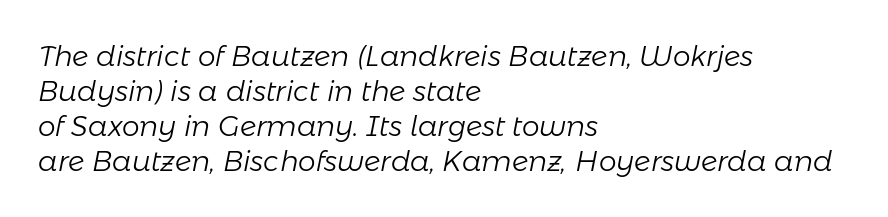
Whoever set this chose a conventional vertical rhythm. This sample uses plain, unmodified letter spacing. Here the designer chose a conventional face with non-uniform glyph widths. Quick note: italic.
